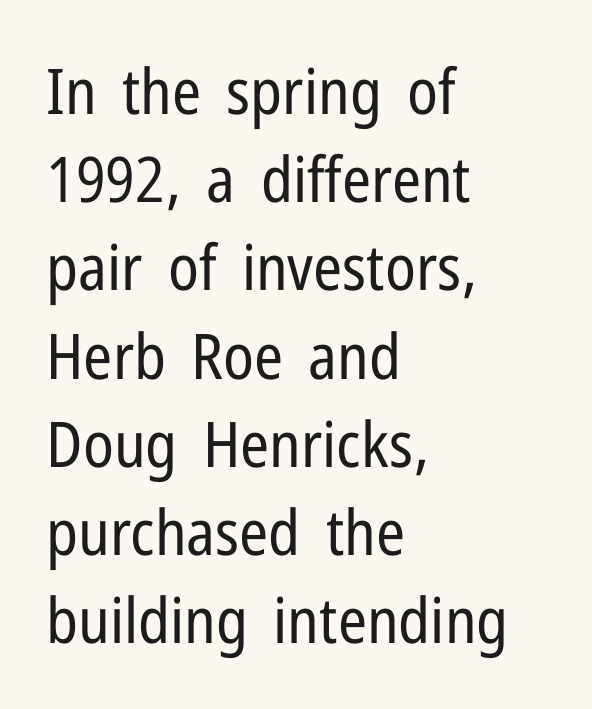
The image shows 63 px regular-weight, condensed sans-serif type, upright; set left-aligned, normal line spacing (1.4x), normal letter spacing, not underlined; low stroke contrast and a medium x-height.
